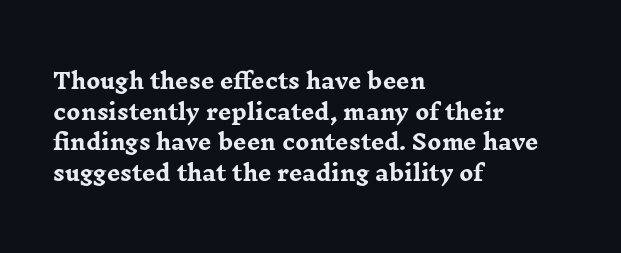
Glyph-to-glyph distance matches everyday printed text. If you drew a line through each stem, it would be perfectly vertical. Horizontal bands of white between lines are of average thickness. Type without underlining. The glyphs have the mass of a bold cut.
